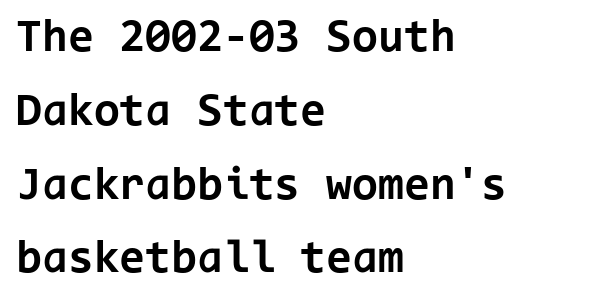
The image shows 47 px bold sans-serif type, upright, monospaced; set left-aligned, normal line spacing (1.57x), normal letter spacing, not underlined; low stroke contrast and a medium x-height.
